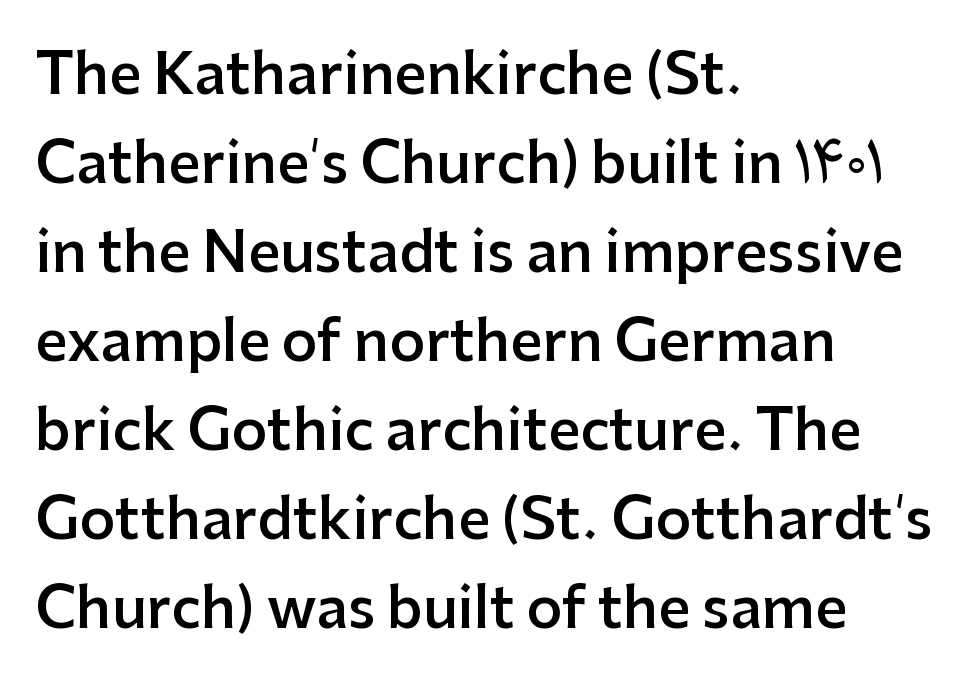
Q: Is the text bold? A: Semi-bold.
Q: Is the text italic (slanted)? A: No, it is upright.
Q: Is the typeface a serif or a sans-serif typeface? A: Sans-serif.
Q: Is the text underlined? A: No.
Q: How is the paragraph aligned? A: Left-aligned.
Q: Is the spacing between letters normal or unusually wide? A: Normal.
Q: Is the spacing between lines tight, normal or loose? A: Normal.
Q: Width (condensed, normal, or wide)? A: Normal.
Q: Stroke contrast? A: Low.
Q: x-height? A: Medium.
Q: Monospaced? A: No.
